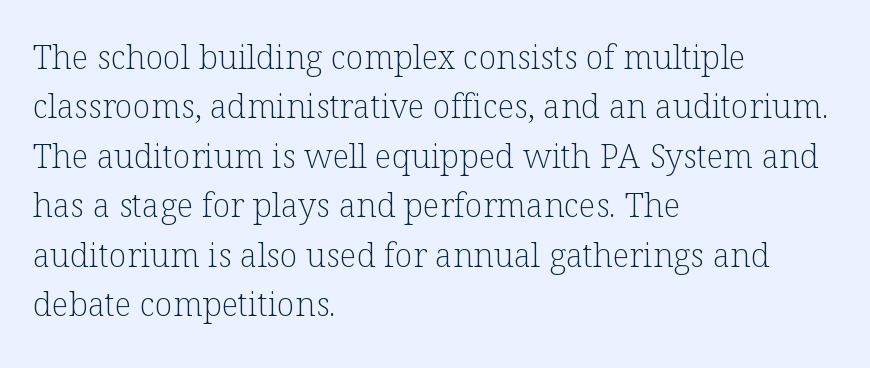
{"serif": "yes", "italic": "no", "bold": "no", "weight": "light", "width": "normal", "stroke_contrast": "low", "x_height": "medium", "monospaced": "no", "underline": "no", "align": "left", "line_spacing": "normal", "line_spacing_ratio": 1.5, "letter_spacing": "normal", "letter_spacing_em": 0.0, "glyph_px": 33}
